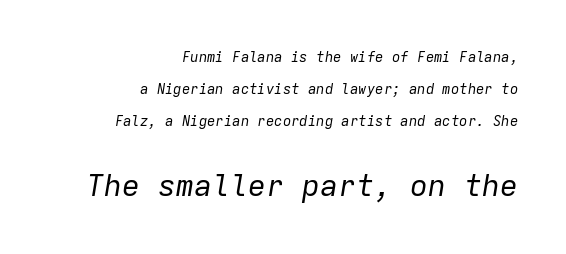
The string is rendered with underlining switched off. A typesetter would call this monospace, since all characters share one set width. Bold? No — there's no thickening of the strokes. Alignment: flush right. Each new line begins a long way beneath the previous one.
